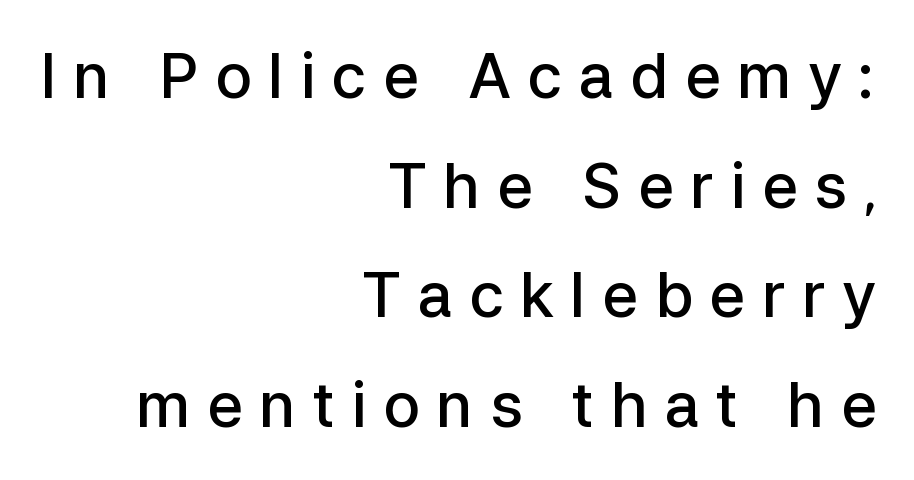
Q: Is the text bold? A: Semi-bold.
Q: Is the text italic (slanted)? A: No, it is upright.
Q: Is the typeface a serif or a sans-serif typeface? A: Sans-serif.
Q: Is the text underlined? A: No.
Q: How is the paragraph aligned? A: Right-aligned.
Q: Is the spacing between letters normal or unusually wide? A: Unusually wide.
Q: Width (condensed, normal, or wide)? A: Normal.
Q: Stroke contrast? A: Low.
Q: x-height? A: Medium.
Q: Monospaced? A: No.
